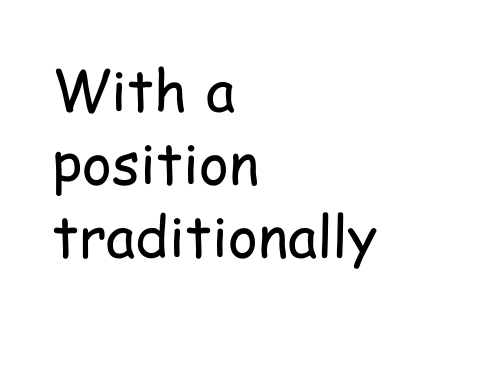
{"serif": "no", "italic": "no", "bold": "no", "weight": "regular", "width": "condensed", "stroke_contrast": "low", "x_height": "medium", "monospaced": "no", "underline": "no", "align": "left", "line_spacing": "normal", "line_spacing_ratio": 1.28, "letter_spacing": "normal", "letter_spacing_em": 0.0, "glyph_px": 57}
